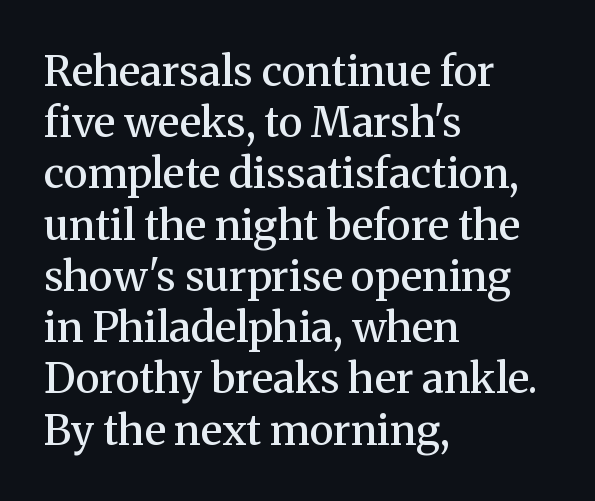
Words appear dense and cohesive because spacing is normal. A typesetter would mark this as roman, not italic. Think of a printed novel: that variable character pitch is what you see here. The glyphs in this specimen are seriffed.
